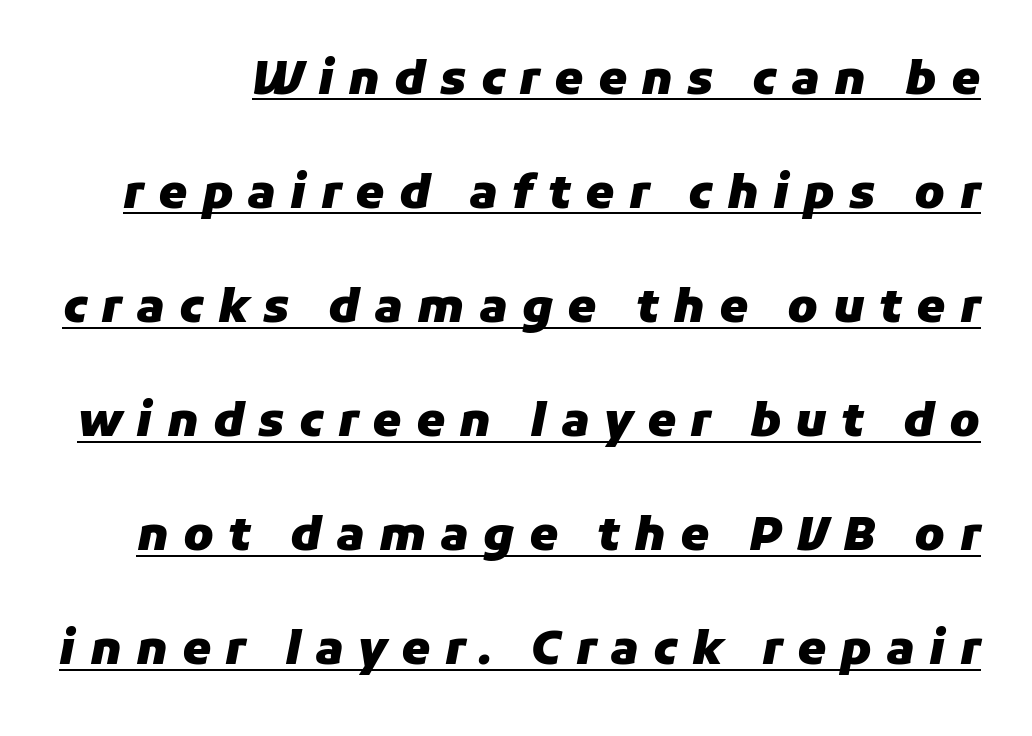
{"italic": "yes", "lean": "right", "slant_degrees": 11, "bold": "yes", "weight": "heavy", "width": "normal", "stroke_contrast": "low", "x_height": "medium", "monospaced": "no", "underline": "yes", "line_spacing": "loose", "line_spacing_ratio": 2.48, "letter_spacing": "wide", "letter_spacing_em": 0.31, "glyph_px": 46}
